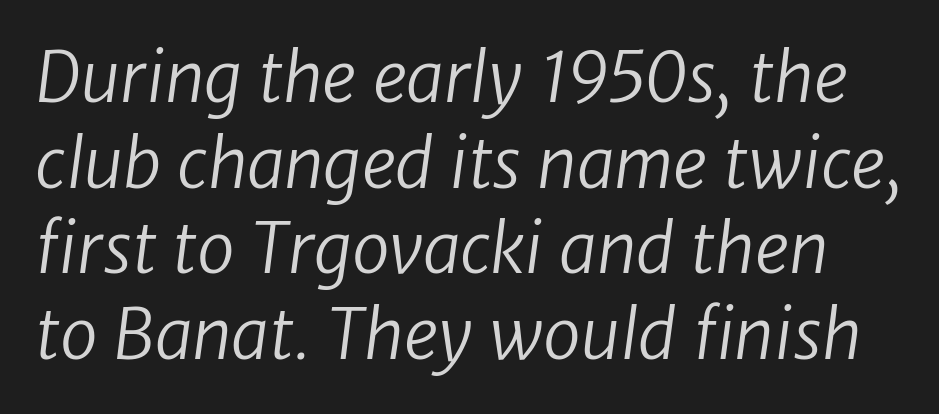
The block of text has a typical density, with ordinary space between rows. The font family rendered here belongs to the sans-serif group. Rule under the text: the space is simply empty. The font sits on the lighter half of the weight spectrum, regular included. Varying glyph widths throughout — classic text-font behaviour. Tracking value appears to be zero — textbook default spacing.
